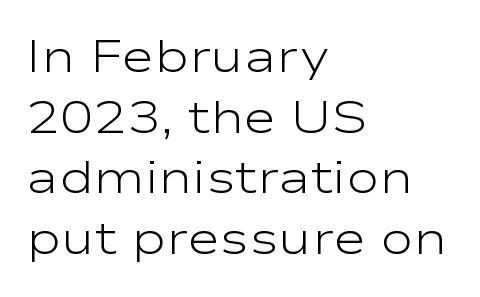
The image shows 45 px light, wide sans-serif type, upright; set left-aligned, normal line spacing (1.35x), normal letter spacing, not underlined; low stroke contrast and a medium x-height.
